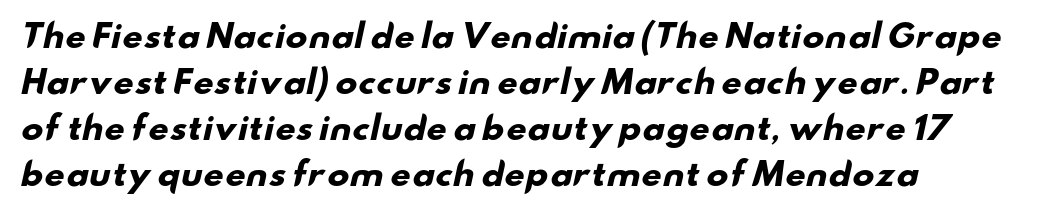
Each letter keeps its own natural width here, so spacing adapts to shape. The designer left line spacing at the default. Short note: letters normally spaced. Typographic density is high because the face is bold.
